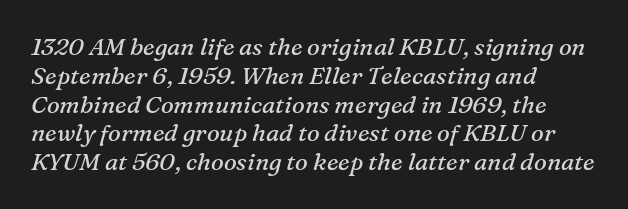
{"italic": "yes", "lean": "right", "slant_degrees": 16, "bold": "no", "underline": "no", "align": "left", "line_spacing_ratio": 1.2, "letter_spacing": "normal", "letter_spacing_em": 0.0, "glyph_px": 24}
